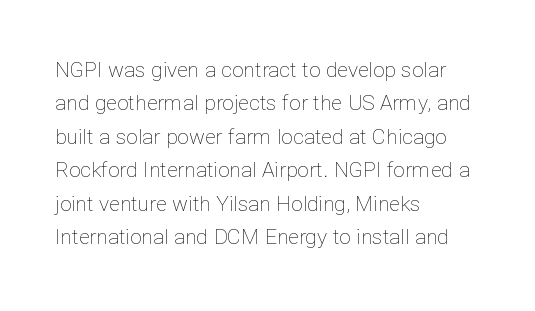
How would I describe the line gaps? Plain and ordinary. Weight: in the light-to-regular range. The type is set solid horizontally, with unmodified tracking. The lines are quadded left.
